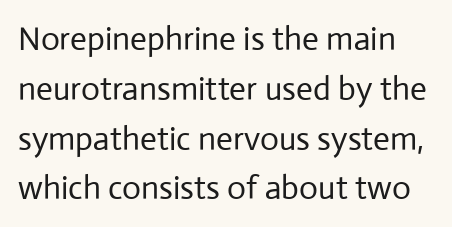
The image shows 33 px regular-weight sans-serif type, upright; set normal line spacing (1.51x), normal letter spacing, not underlined; low stroke contrast and a medium x-height.
